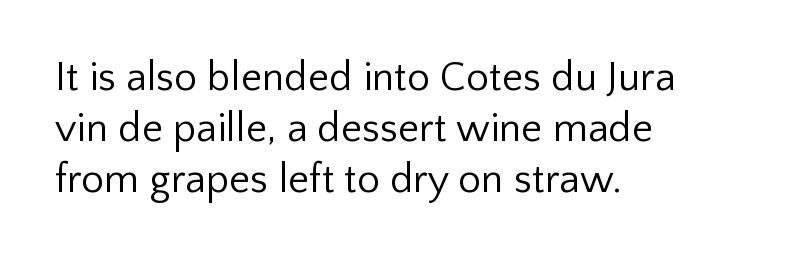
The paragraph has a hard left edge and a soft right edge. Caption: standard tracking, unaltered. Does the type have serifs? No, each stem ends abruptly. You could not count columns in this text — the font is proportionally spaced.
